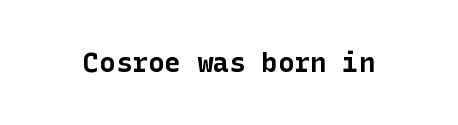
{"italic": "no", "bold": "yes", "underline": "no", "letter_spacing": "normal", "letter_spacing_em": 0.0, "glyph_px": 27}
